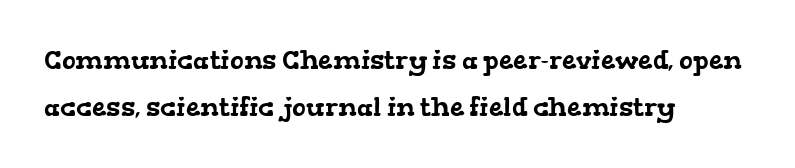
Q: Is the text underlined? A: No.
Q: How is the paragraph aligned? A: Left-aligned.
Q: Is the spacing between letters normal or unusually wide? A: Normal.
